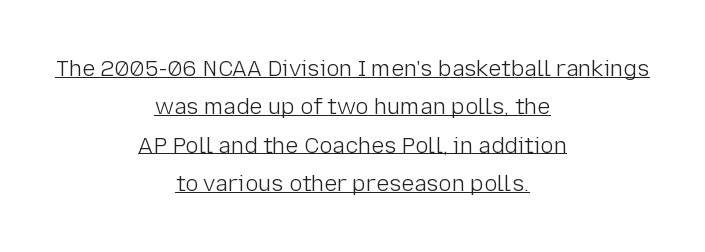
Glyph-to-glyph distance matches everyday printed text. A typographer would call this underscored text. A quiet, ordinary-to-light weight characterises the typeface. Which margin do the lines hug? Neither — every line sits in the middle.
